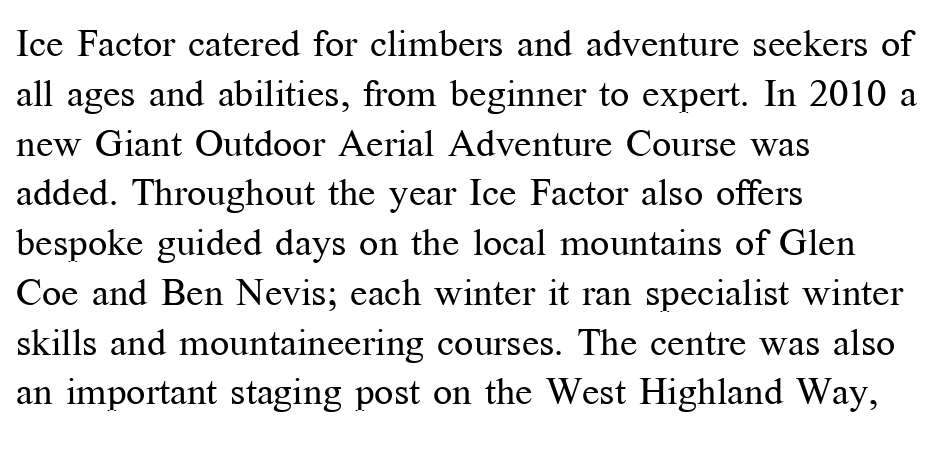
The image shows 38 px regular-weight serif type, upright; set left-aligned, normal line spacing (1.31x), normal letter spacing, not underlined; medium stroke contrast and a medium x-height.
